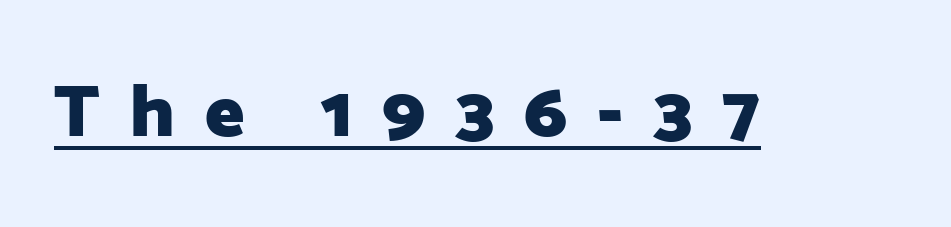
Q: Is the text bold? A: Yes.
Q: Is the text italic (slanted)? A: No, it is upright.
Q: Is the typeface a serif or a sans-serif typeface? A: Sans-serif.
Q: Is the text underlined? A: Yes.
Q: Is the spacing between letters normal or unusually wide? A: Unusually wide.
Q: Width (condensed, normal, or wide)? A: Normal.
Q: Stroke contrast? A: Low.
Q: x-height? A: Medium.
Q: Monospaced? A: No.
